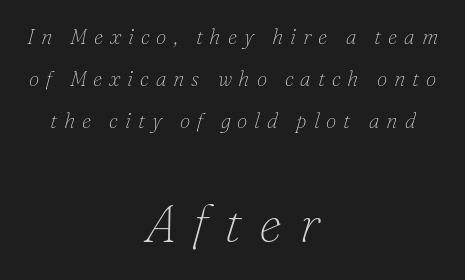
If you squint, the bottom block still reads clearly — it's the larger of the two. Proportional: the letters do not fall into vertical columns. To sum up the face: it has serifs. The lettering tilts uniformly, giving the passage an italic look. Compared with typical body copy, the letter spacing here is much looser.
